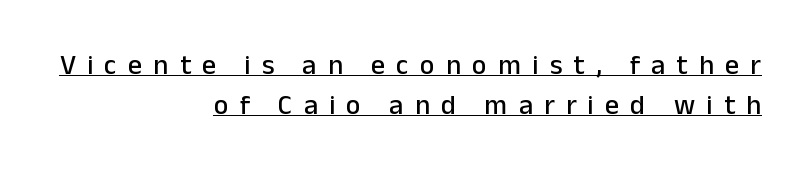
Q: Is the text italic (slanted)? A: No, it is upright.
Q: Is the typeface a serif or a sans-serif typeface? A: Sans-serif.
Q: Is the text underlined? A: Yes.
Q: How is the paragraph aligned? A: Right-aligned.
Q: Is the spacing between letters normal or unusually wide? A: Unusually wide.
Q: Is the spacing between lines tight, normal or loose? A: Normal.
Q: Width (condensed, normal, or wide)? A: Normal.
Q: Stroke contrast? A: Low.
Q: x-height? A: Medium.
Q: Monospaced? A: No.
